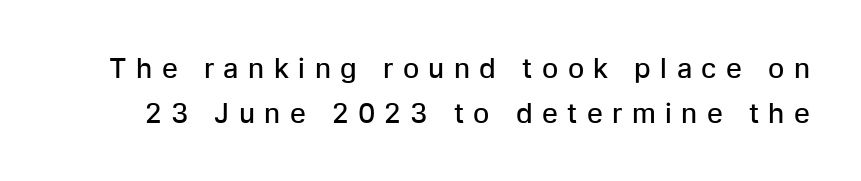
The image shows 27 px text type, upright; set normal line spacing (1.65x), unusually wide letter spacing (+0.35 em), not underlined.
